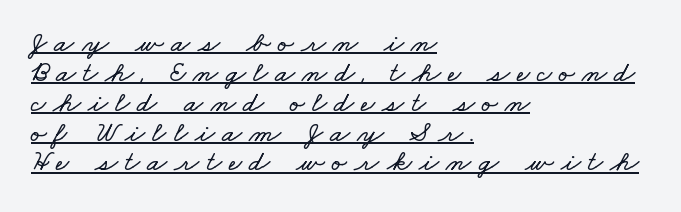
{"width": "wide", "stroke_contrast": "low", "x_height": "small", "monospaced": "no", "underline": "yes", "align": "left", "line_spacing": "tight", "line_spacing_ratio": 1.03, "letter_spacing": "wide", "letter_spacing_em": 0.25, "glyph_px": 29}
